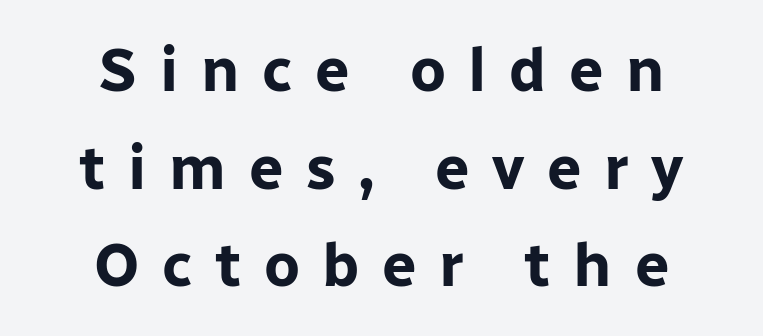
In terms of letterform style, serifs are entirely absent. Each letter keeps its own natural width here, so spacing adapts to shape. Clear beneath every line of the passage. The paragraph has two soft edges and a firm central axis.
